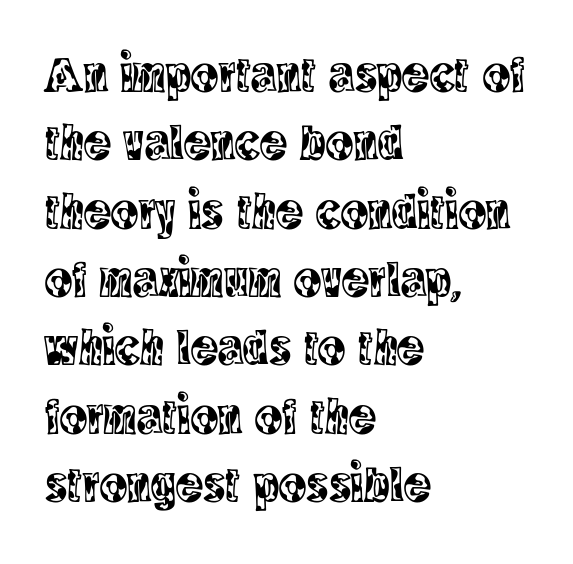
Tracking here is standard; glyphs follow each other at the usual distance. Examine the stroke ends and you'll spot serifs. Proportional: the letters do not fall into vertical columns. Every stem runs plumb, perpendicular to the baseline. The line-height multiplier appears to be the usual default.
